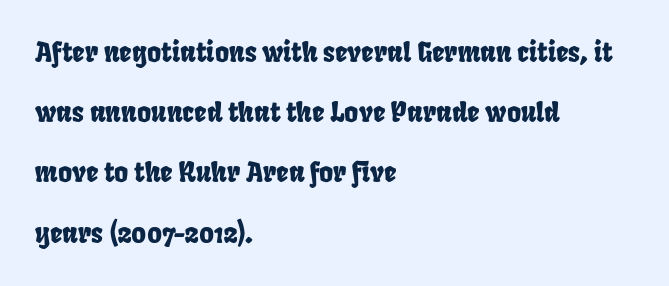
Q: Is the text underlined? A: No.
Q: How is the paragraph aligned? A: Left-aligned.
Q: Is the spacing between letters normal or unusually wide? A: Normal.
Q: Is the spacing between lines tight, normal or loose? A: Loose.
